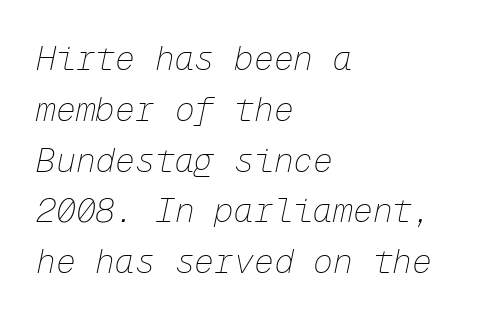
{"italic": "yes", "lean": "right", "slant_degrees": 12, "bold": "no", "weight": "thin", "width": "normal", "stroke_contrast": "low", "x_height": "medium", "monospaced": "yes", "underline": "no", "align": "left", "line_spacing": "normal", "line_spacing_ratio": 1.54, "letter_spacing": "normal", "letter_spacing_em": 0.0, "glyph_px": 33}
